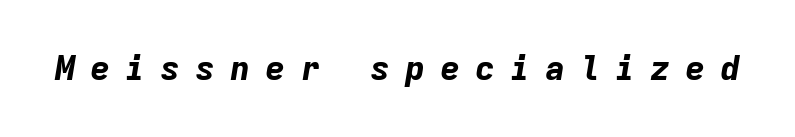
{"italic": "yes", "lean": "right", "slant_degrees": 9, "bold": "yes", "weight": "bold", "width": "normal", "stroke_contrast": "low", "x_height": "medium", "monospaced": "yes", "underline": "no", "letter_spacing": "wide", "letter_spacing_em": 0.43, "glyph_px": 34}
